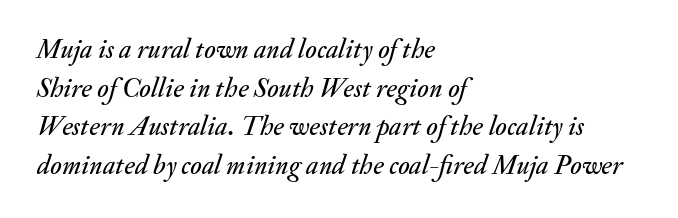
A normal amount of white space separates one row of letters from the next. The lines are quadded left. Plain, unruled lines of type. Words appear dense and cohesive because spacing is normal.
